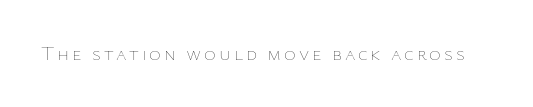
Q: Is the text bold? A: No.
Q: Is the text italic (slanted)? A: No, it is upright.
Q: Is the text underlined? A: No.
